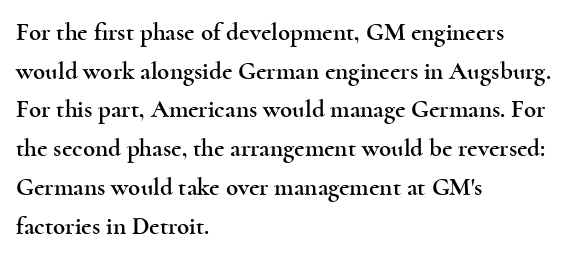
The image shows 25 px text type, upright; set left-aligned, normal line spacing (1.55x), normal letter spacing, not underlined.
